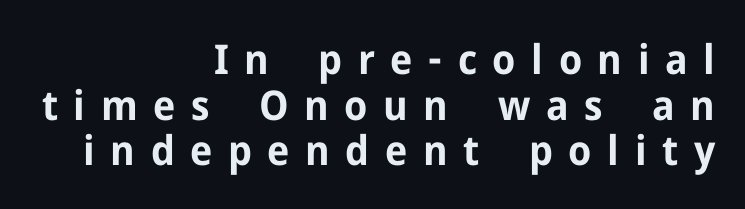
This rendering uses right alignment, leaving the left contour irregular. The type family on display is of the sans-serif kind. Vertical spacing — tight. Type without underlining. You could not count columns in this text — the font is proportionally spaced. Honestly, the letter spacing is so wide it's the main thing you notice.
